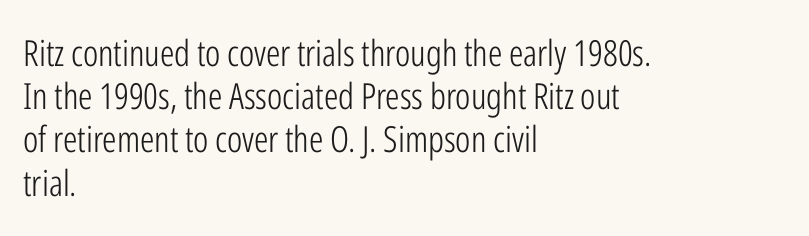
The image shows 36 px light, condensed sans-serif type, upright; set left-aligned, line spacing 1.2x, normal letter spacing, not underlined; low stroke contrast and a medium x-height.
